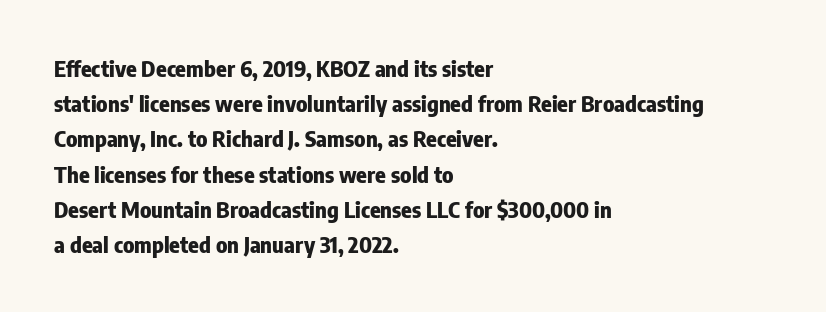
{"italic": "no", "bold": "yes", "underline": "no", "align": "left", "line_spacing": "normal", "line_spacing_ratio": 1.6, "letter_spacing": "normal", "letter_spacing_em": 0.0, "glyph_px": 22}
